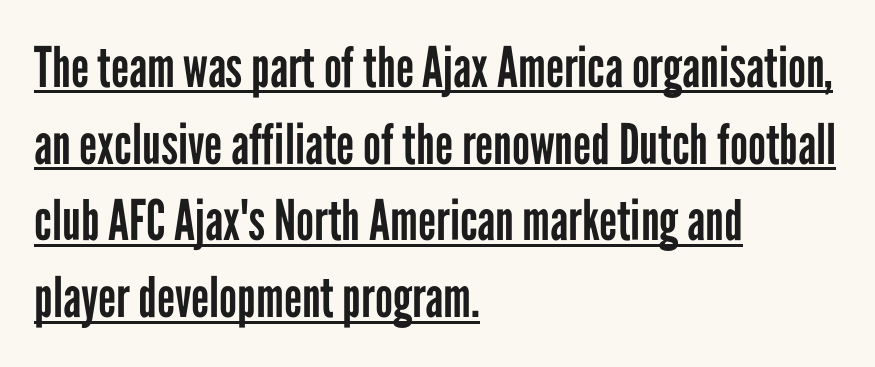
The image shows 56 px regular-weight, condensed sans-serif type, upright; set left-aligned, normal line spacing (1.37x), normal letter spacing, underlined; low stroke contrast and a medium x-height.
